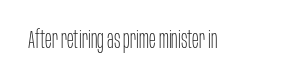
The image shows 25 px text type, upright; set normal letter spacing, not underlined.
